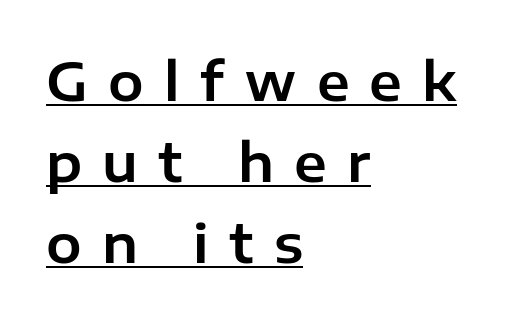
Q: Is the text italic (slanted)? A: No, it is upright.
Q: Is the typeface a serif or a sans-serif typeface? A: Sans-serif.
Q: Is the text underlined? A: Yes.
Q: How is the paragraph aligned? A: Left-aligned.
Q: Is the spacing between letters normal or unusually wide? A: Unusually wide.
Q: Is the spacing between lines tight, normal or loose? A: Normal.
Q: Width (condensed, normal, or wide)? A: Normal.
Q: Stroke contrast? A: Low.
Q: x-height? A: Medium.
Q: Monospaced? A: No.
